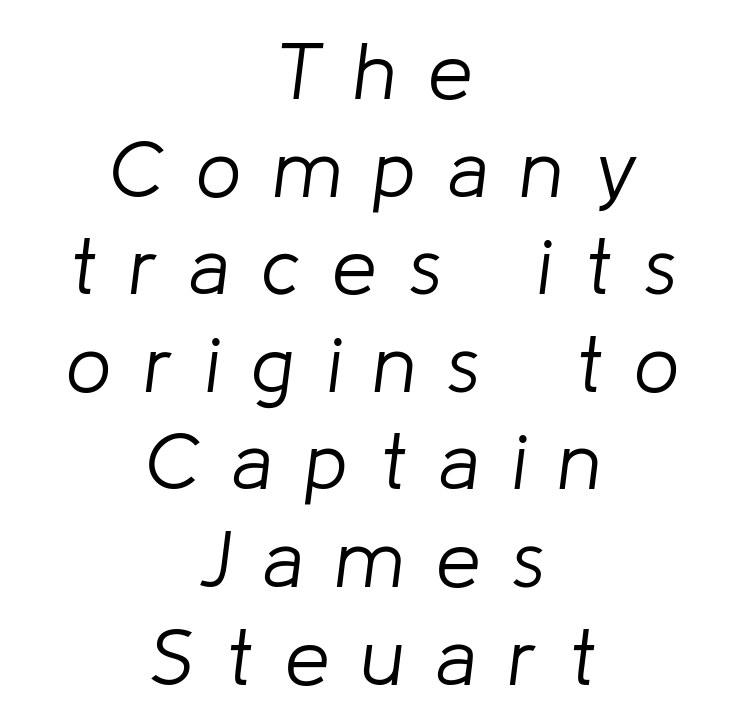
Character widths vary here, with narrow letters taking less room than wide ones. Quick note: underline off. The axis of the letterforms is tilted away from vertical. The paragraph shown floats in the horizontal middle. Compared with typical body copy, the letter spacing here is much looser. Weight: in the light-to-regular range.
